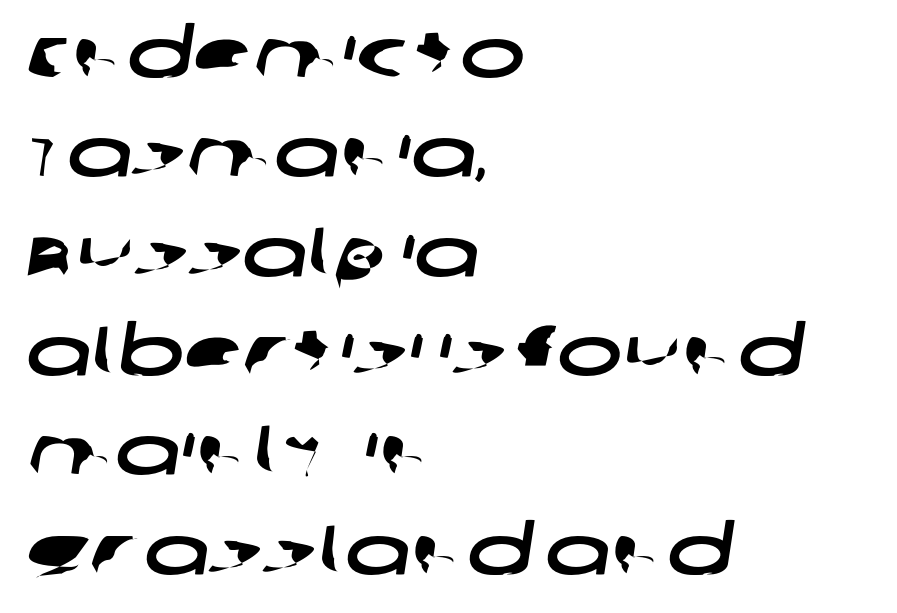
{"serif": "no", "width": "wide", "stroke_contrast": "low", "x_height": "large", "monospaced": "no", "underline": "no", "align": "left", "line_spacing": "normal", "line_spacing_ratio": 1.44, "letter_spacing": "normal", "letter_spacing_em": 0.0, "glyph_px": 69}
